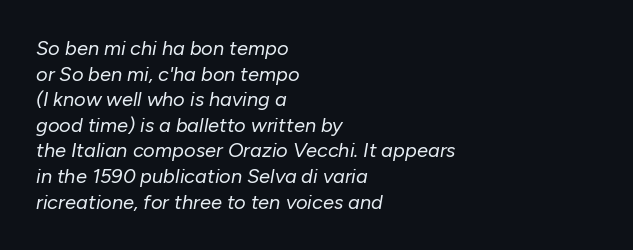
{"italic": "yes", "lean": "right", "slant_degrees": 10, "bold": "no", "underline": "no", "align": "left", "line_spacing": "normal", "line_spacing_ratio": 1.28, "letter_spacing": "normal", "letter_spacing_em": 0.0, "glyph_px": 20}
